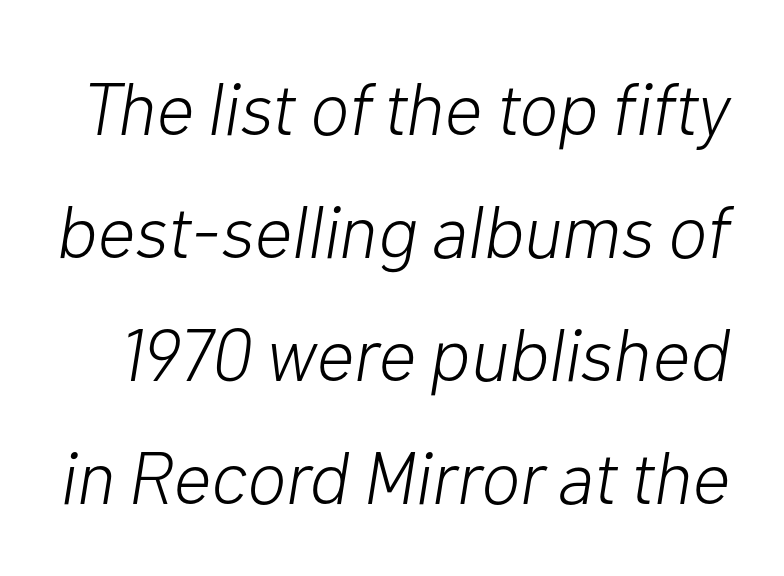
Q: Is the text bold? A: No.
Q: Is the text italic (slanted)? A: Yes, it leans right by about 10 degrees.
Q: Is the text underlined? A: No.
Q: Is the spacing between letters normal or unusually wide? A: Normal.
Q: Is the spacing between lines tight, normal or loose? A: Normal.
Q: Width (condensed, normal, or wide)? A: Normal.
Q: Stroke contrast? A: Low.
Q: x-height? A: Medium.
Q: Monospaced? A: No.
